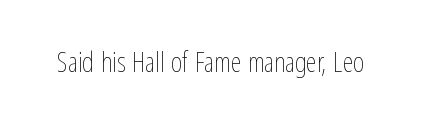
Has an underline been added? It has not. The type is set solid horizontally, with unmodified tracking. The characters are drawn with everyday or finer stroke widths. Every character sits straight up, as roman type does.
